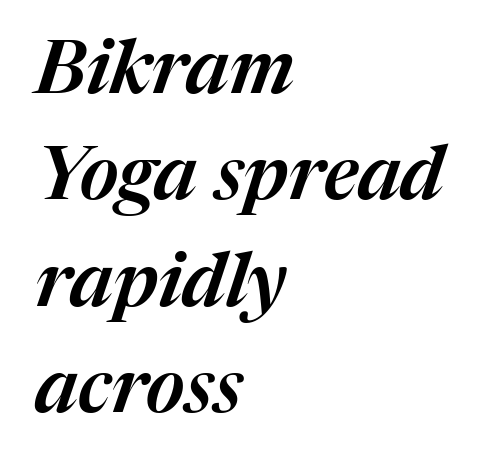
The image shows 75 px text type, italic (leaning right); set left-aligned, normal line spacing (1.42x), normal letter spacing, not underlined; medium stroke contrast and a medium x-height.
